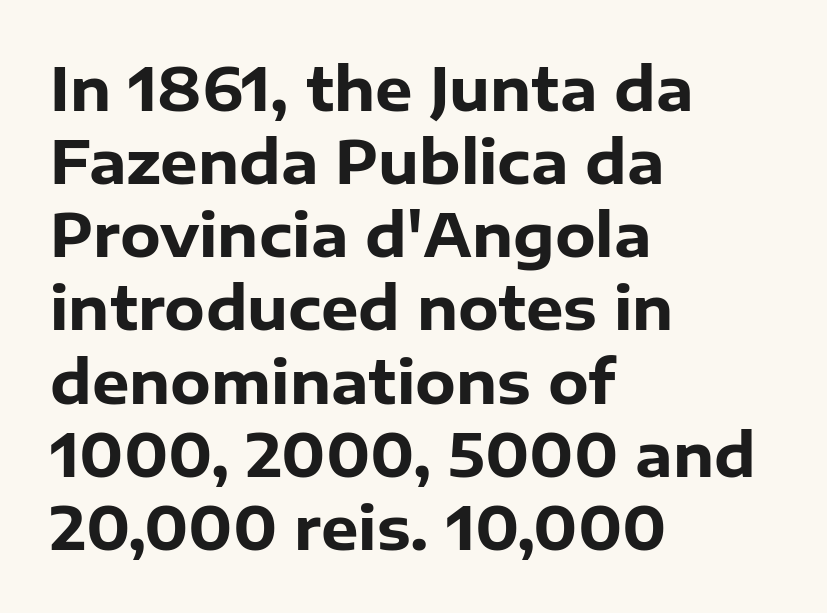
The image shows 59 px heavy sans-serif type, upright; set left-aligned, line spacing 1.24x, normal letter spacing, not underlined; low stroke contrast and a medium x-height.
